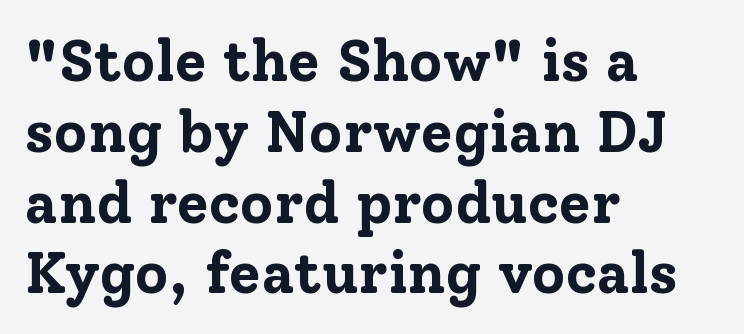
Q: Is the text bold? A: Yes.
Q: Is the text italic (slanted)? A: No, it is upright.
Q: Is the typeface a serif or a sans-serif typeface? A: Serif.
Q: Is the text underlined? A: No.
Q: How is the paragraph aligned? A: Left-aligned.
Q: Is the spacing between letters normal or unusually wide? A: Normal.
Q: Width (condensed, normal, or wide)? A: Normal.
Q: Stroke contrast? A: Low.
Q: x-height? A: Medium.
Q: Monospaced? A: No.
